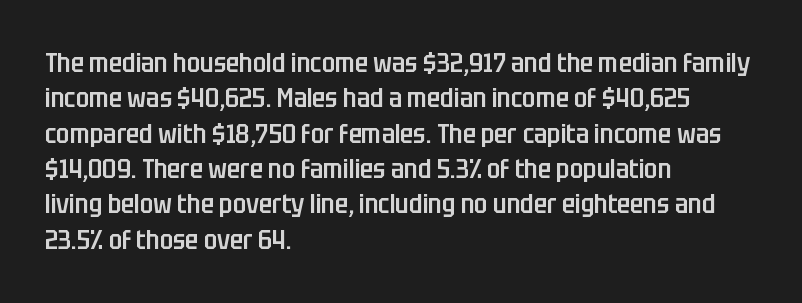
{"italic": "no", "bold": "semi", "underline": "no", "align": "left", "line_spacing": "normal", "line_spacing_ratio": 1.31, "letter_spacing": "normal", "letter_spacing_em": 0.0, "glyph_px": 27}
